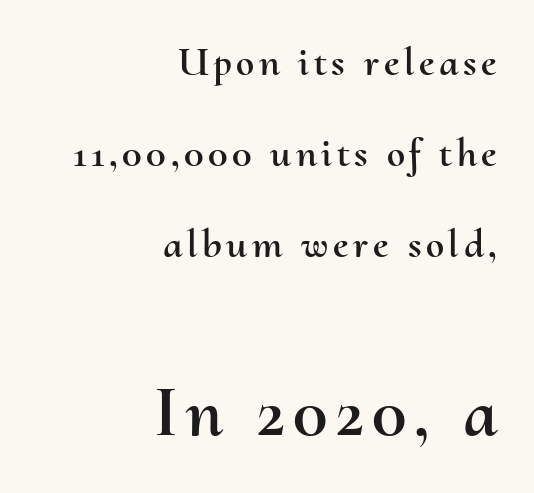
Q: Is the text italic (slanted)? A: No, it is upright.
Q: Is the text underlined? A: No.
Q: How is the paragraph aligned? A: Right-aligned.
Q: Is the spacing between lines tight, normal or loose? A: Loose.
Q: Which block of text is set in a larger size, the first (top) or the second (bottom)? A: The second (bottom) one.
Q: Width (condensed, normal, or wide)? A: Normal.
Q: Stroke contrast? A: Medium.
Q: x-height? A: Small.
Q: Monospaced? A: No.
